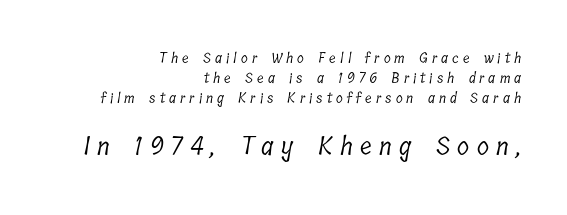
Q: Is the text bold? A: No.
Q: Is the text underlined? A: No.
Q: How is the paragraph aligned? A: Right-aligned.
Q: Is the spacing between letters normal or unusually wide? A: Unusually wide.
Q: Is the spacing between lines tight, normal or loose? A: Normal.
Q: Which block of text is set in a larger size, the first (top) or the second (bottom)? A: The second (bottom) one.
